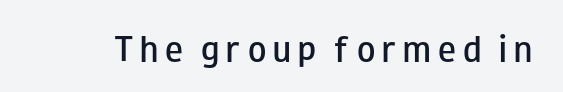
Q: Is the text bold? A: Semi-bold.
Q: Is the text italic (slanted)? A: No, it is upright.
Q: Is the typeface a serif or a sans-serif typeface? A: Sans-serif.
Q: Is the text underlined? A: No.
Q: Is the spacing between letters normal or unusually wide? A: Unusually wide.
Q: Width (condensed, normal, or wide)? A: Wide.
Q: Stroke contrast? A: Low.
Q: x-height? A: Small.
Q: Monospaced? A: No.
